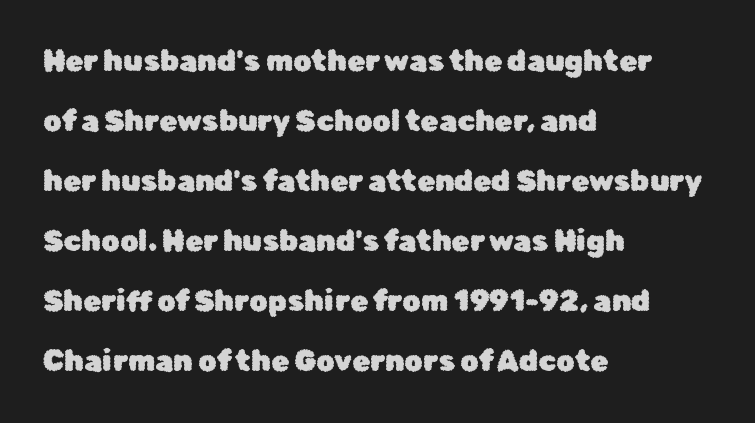
{"serif": "no", "italic": "no", "width": "normal", "stroke_contrast": "low", "x_height": "medium", "monospaced": "no", "underline": "no", "align": "left", "line_spacing": "loose", "line_spacing_ratio": 2.07, "letter_spacing": "normal", "letter_spacing_em": 0.0, "glyph_px": 29}
